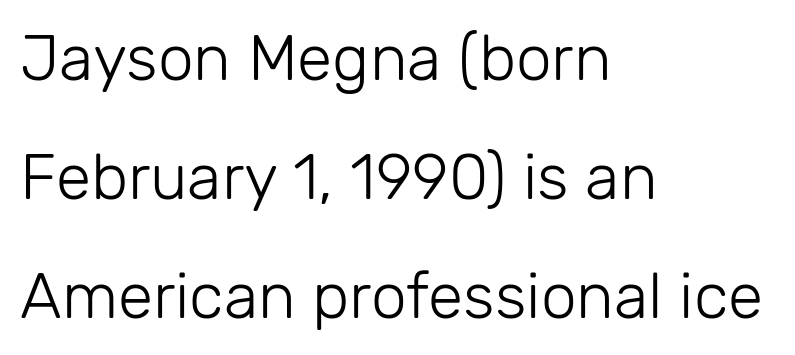
The letters sit at their default tracking, neither squeezed nor spread. A clean baseline with only descenders dipping below it. The lines in this sample share a left origin and differ only in where they stop. The weight tops out at a normal text grade. The face used here is a sans, in the tradition of grotesques and geometrics. A roman cut, with each character standing at attention.
